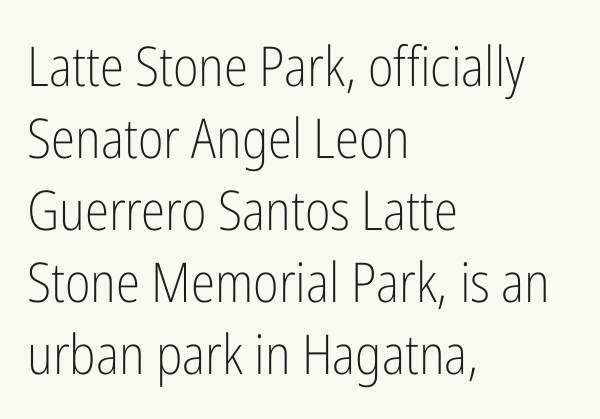
The image shows 55 px light, condensed sans-serif type, upright; set left-aligned, normal line spacing (1.31x), normal letter spacing, not underlined; low stroke contrast and a medium x-height.
